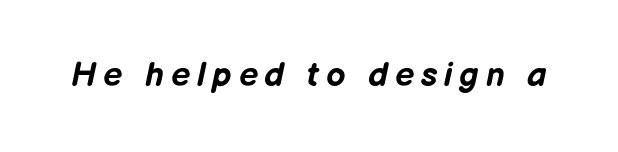
The image shows 34 px bold type, italic (leaning right); set unusually wide letter spacing (+0.2 em), not underlined; low stroke contrast and a medium x-height.
